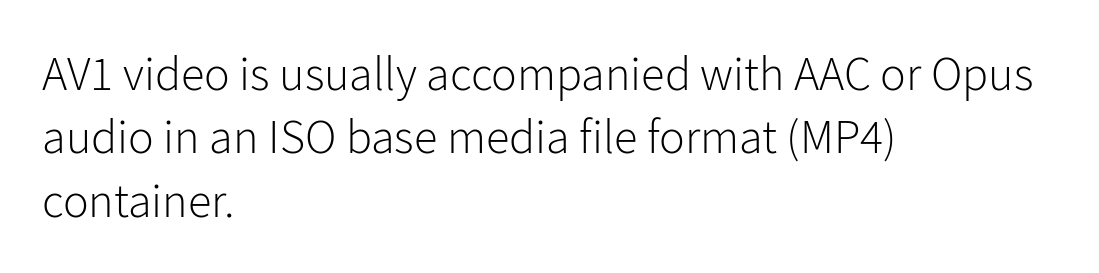
{"serif": "no", "italic": "no", "bold": "no", "weight": "light", "width": "normal", "stroke_contrast": "low", "x_height": "medium", "monospaced": "no", "underline": "no", "align": "left", "line_spacing": "normal", "line_spacing_ratio": 1.32, "letter_spacing": "normal", "letter_spacing_em": 0.0, "glyph_px": 48}
